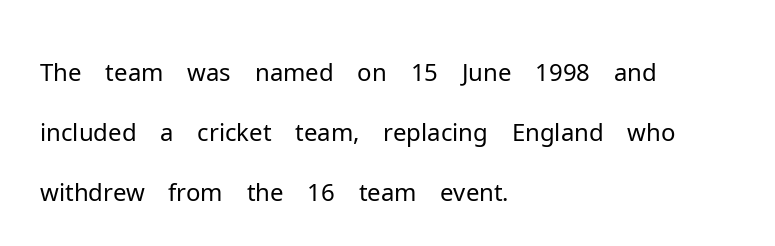
{"serif": "no", "italic": "no", "bold": "no", "weight": "light", "width": "normal", "stroke_contrast": "low", "x_height": "medium", "monospaced": "no", "underline": "no", "align": "left", "line_spacing_ratio": 1.22, "letter_spacing": "normal", "letter_spacing_em": 0.0, "glyph_px": 49}
